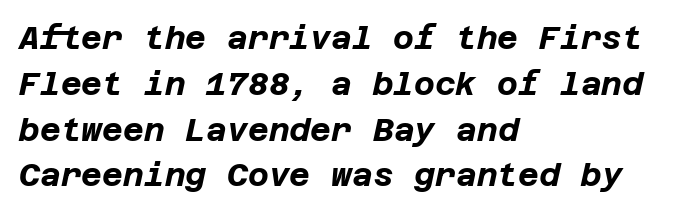
The image shows 32 px bold type, italic (leaning right); set left-aligned, normal line spacing (1.43x), normal letter spacing, not underlined; low stroke contrast and a large x-height.
